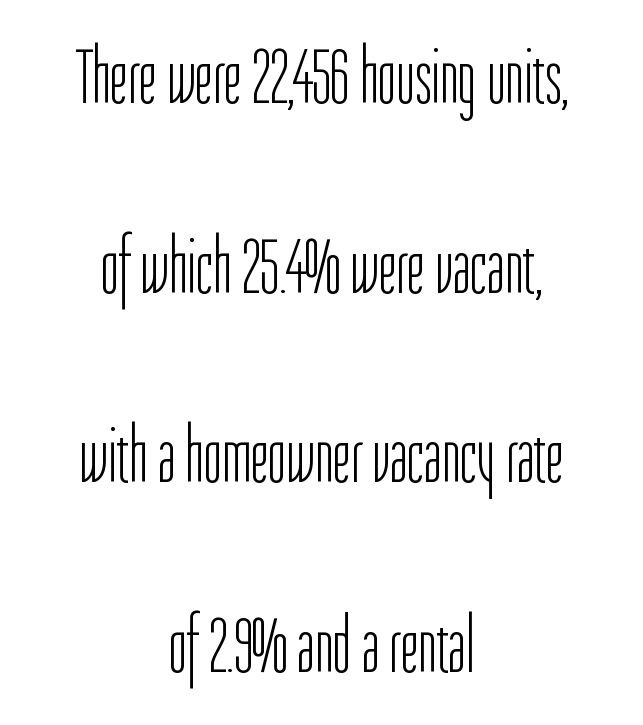
Q: Is the text bold? A: No.
Q: Is the text italic (slanted)? A: No, it is upright.
Q: Is the typeface a serif or a sans-serif typeface? A: Sans-serif.
Q: Is the text underlined? A: No.
Q: How is the paragraph aligned? A: Centered.
Q: Is the spacing between letters normal or unusually wide? A: Normal.
Q: Is the spacing between lines tight, normal or loose? A: Loose.
Q: Width (condensed, normal, or wide)? A: Condensed.
Q: Stroke contrast? A: Low.
Q: x-height? A: Medium.
Q: Monospaced? A: No.
